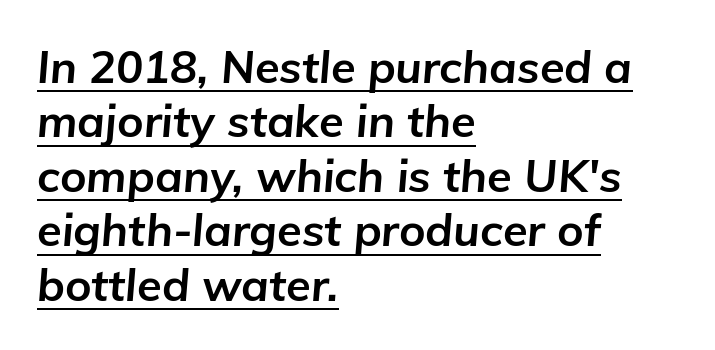
Q: Is the text bold? A: Yes.
Q: Is the text italic (slanted)? A: Yes, it leans right by about 5 degrees.
Q: Is the text underlined? A: Yes.
Q: How is the paragraph aligned? A: Left-aligned.
Q: Is the spacing between letters normal or unusually wide? A: Normal.
Q: Width (condensed, normal, or wide)? A: Normal.
Q: Stroke contrast? A: Low.
Q: x-height? A: Medium.
Q: Monospaced? A: No.
